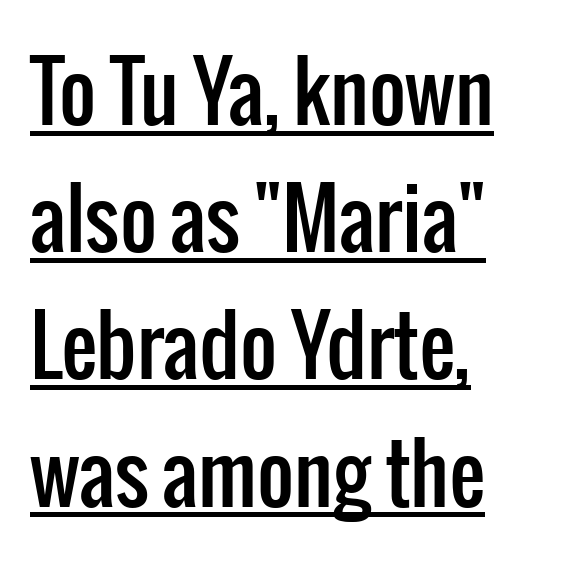
The image shows 80 px condensed sans-serif type, upright; set left-aligned, normal line spacing (1.59x), normal letter spacing, underlined; low stroke contrast and a medium x-height.
